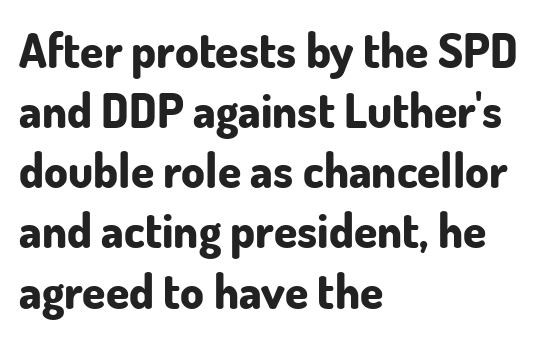
The image shows 47 px bold sans-serif type, upright; set left-aligned, normal line spacing (1.28x), normal letter spacing, not underlined; low stroke contrast and a small x-height.
